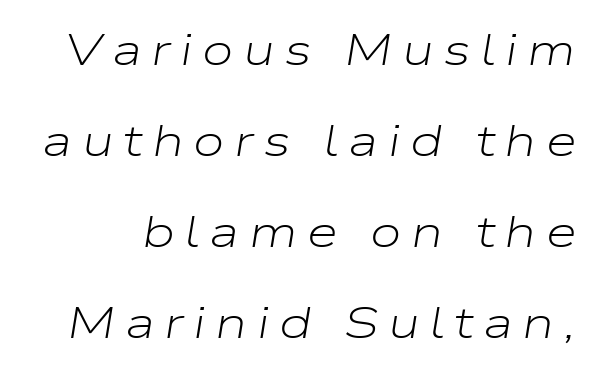
The image shows 45 px light, wide type, italic (leaning right); set loose line spacing (2.02x), unusually wide letter spacing (+0.21 em), not underlined; low stroke contrast and a medium x-height.
